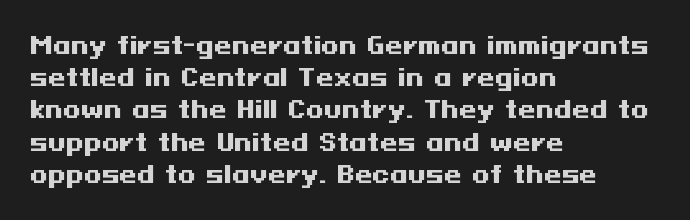
Q: Is the text bold? A: Yes.
Q: Is the text italic (slanted)? A: No, it is upright.
Q: Is the text underlined? A: No.
Q: How is the paragraph aligned? A: Left-aligned.
Q: Is the spacing between letters normal or unusually wide? A: Normal.
Q: Is the spacing between lines tight, normal or loose? A: Normal.
